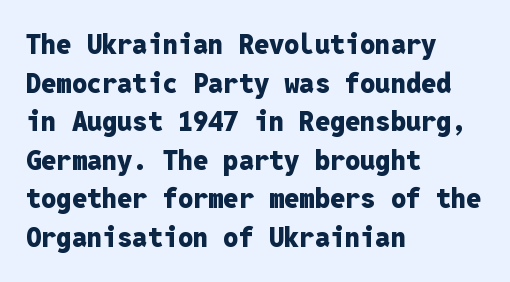
The image shows 27 px bold type, upright; set left-aligned, normal line spacing (1.43x), normal letter spacing, not underlined.
